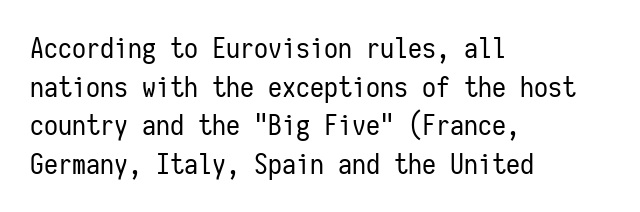
Does the leading feel generous? No, just average. Summary of weight: not heavy and not bold. A typesetter would call this zero additional tracking. Unlike a traditional serif, this face leaves its strokes unadorned. The area under the type is left untouched.
